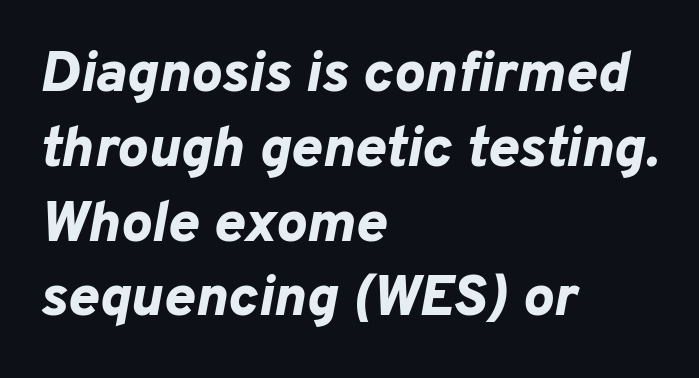
Beneath every word, the page is bare. Leftover space on each line is placed entirely after the last word. A typesetter would call this proportional, since set widths differ per character. On the weight axis this lands at bold, roughly 700. Horizontal bands of white between lines are of average thickness. The specimen reads as italic at a glance.
